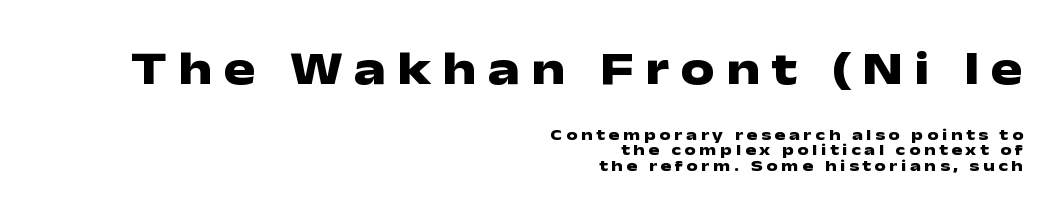
Q: Is the text bold? A: Yes.
Q: Is the text italic (slanted)? A: No, it is upright.
Q: Is the typeface a serif or a sans-serif typeface? A: Sans-serif.
Q: Is the text underlined? A: No.
Q: How is the paragraph aligned? A: Right-aligned.
Q: Is the spacing between letters normal or unusually wide? A: Unusually wide.
Q: Is the spacing between lines tight, normal or loose? A: Tight.
Q: Which block of text is set in a larger size, the first (top) or the second (bottom)? A: The first (top) one.
Q: Width (condensed, normal, or wide)? A: Wide.
Q: Stroke contrast? A: Low.
Q: x-height? A: Medium.
Q: Monospaced? A: No.
